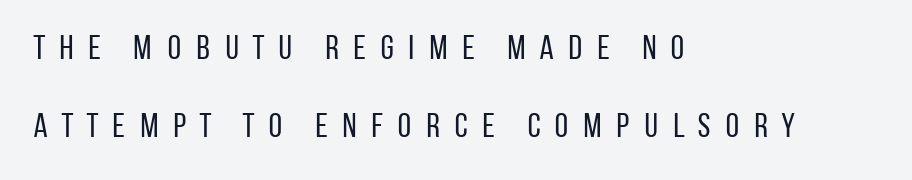
The letters stand straight up with perfectly vertical stems. Glyph-to-glyph distance is far greater than everyday printed text. Is the block centered? No — it sits flush against the left margin. Spacing verdict: proportional, widths tailored to each character.
